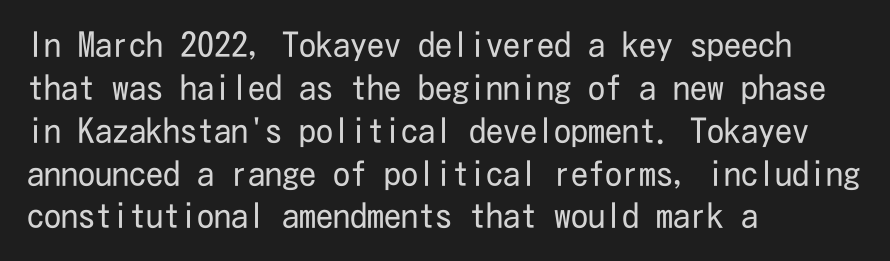
{"serif": "no", "italic": "no", "bold": "no", "weight": "regular", "width": "condensed", "stroke_contrast": "low", "x_height": "medium", "underline": "no", "align": "left", "line_spacing": "normal", "line_spacing_ratio": 1.26, "letter_spacing": "normal", "letter_spacing_em": 0.0, "glyph_px": 34}
